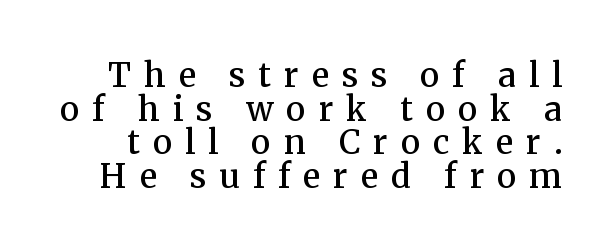
The image shows 33 px semibold serif type, upright; set tight line spacing (1.02x), unusually wide letter spacing (+0.39 em), not underlined; medium stroke contrast and a medium x-height.
